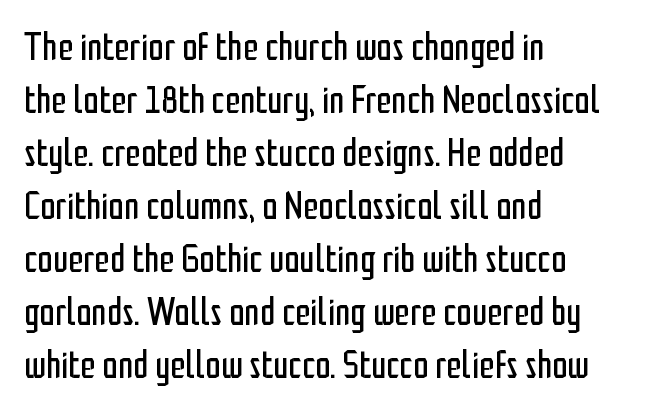
{"serif": "no", "italic": "no", "bold": "no", "weight": "regular", "width": "condensed", "stroke_contrast": "low", "x_height": "medium", "monospaced": "no", "underline": "no", "align": "left", "line_spacing": "normal", "line_spacing_ratio": 1.36, "letter_spacing": "normal", "letter_spacing_em": 0.0, "glyph_px": 39}
